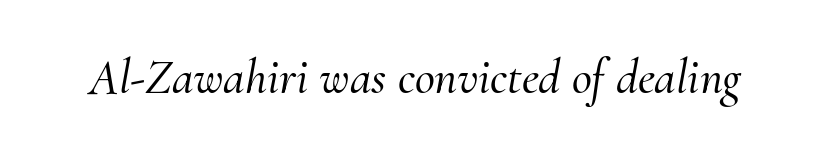
Q: Is the text italic (slanted)? A: Yes, it leans right by about 10 degrees.
Q: Is the typeface a serif or a sans-serif typeface? A: Serif.
Q: Is the text underlined? A: No.
Q: Is the spacing between letters normal or unusually wide? A: Normal.
Q: Width (condensed, normal, or wide)? A: Normal.
Q: Stroke contrast? A: Medium.
Q: x-height? A: Small.
Q: Monospaced? A: No.
